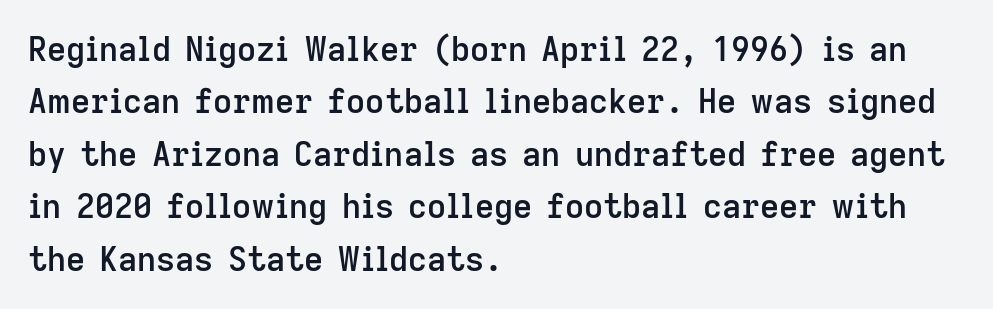
Compared with typical body copy, the letter spacing here is the same. Do the letters lean? They stand straight. Each line starts at the same left margin while the right side varies. Underlining? Definitely not there. A sans-serif font was chosen for this passage.
